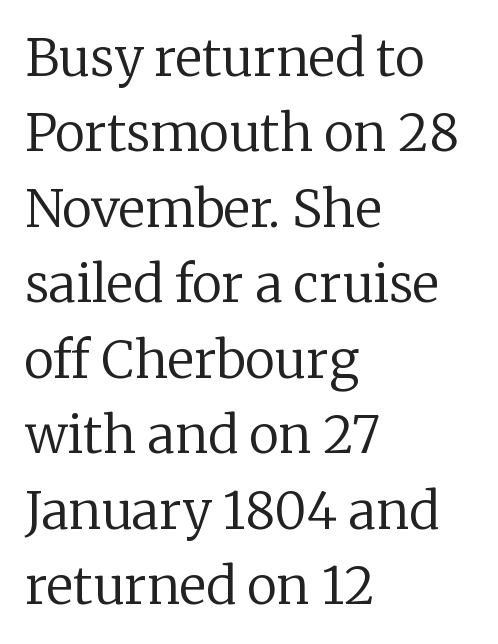
Q: Is the text bold? A: No.
Q: Is the text italic (slanted)? A: No, it is upright.
Q: Is the typeface a serif or a sans-serif typeface? A: Serif.
Q: Is the text underlined? A: No.
Q: How is the paragraph aligned? A: Left-aligned.
Q: Is the spacing between letters normal or unusually wide? A: Normal.
Q: Is the spacing between lines tight, normal or loose? A: Normal.
Q: Width (condensed, normal, or wide)? A: Normal.
Q: Stroke contrast? A: Low.
Q: x-height? A: Medium.
Q: Monospaced? A: No.
